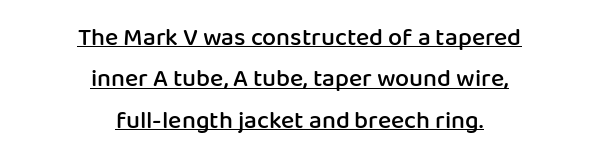
{"italic": "no", "bold": "semi", "underline": "yes", "align": "center", "line_spacing": "normal", "line_spacing_ratio": 1.66, "letter_spacing": "normal", "letter_spacing_em": 0.0, "glyph_px": 25}
